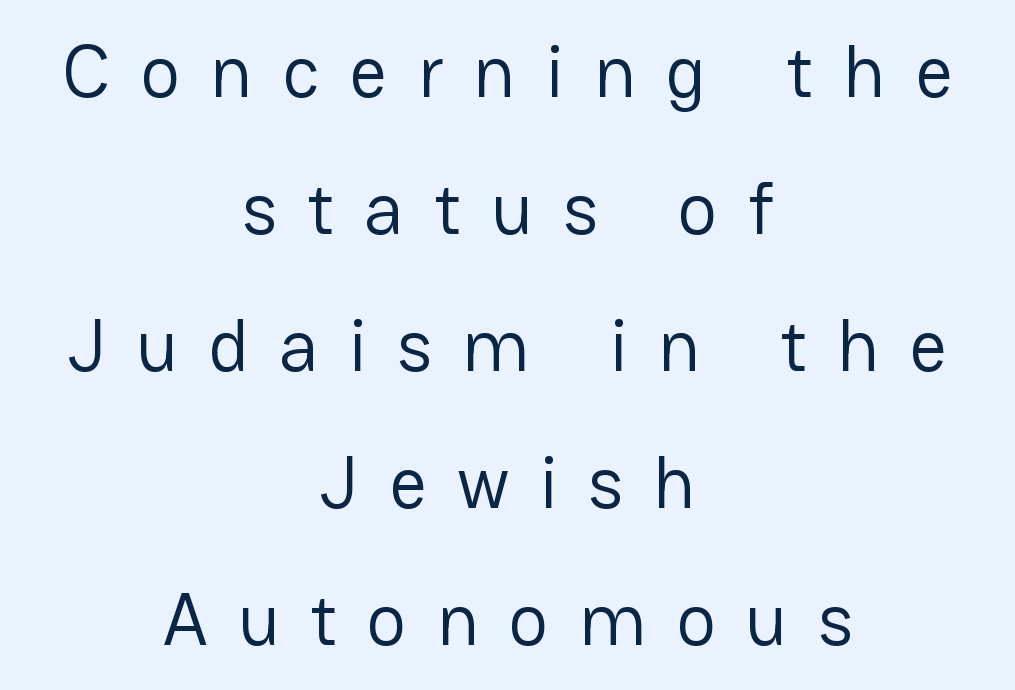
The space beneath each line is pristine and unruled. Loose tracking; the words dissolve into strings of separated letters. Is this a fixed-width face? No — the glyphs have proportional, varying widths. No feet cap the strokes, marking this as sans-serif type. Typeset on center — no edge is straight.
